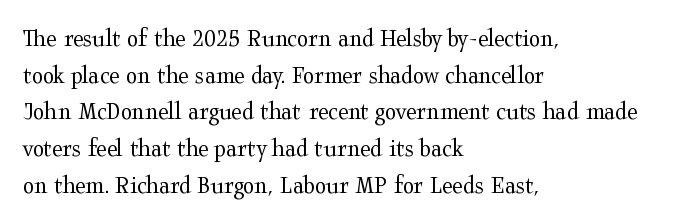
In CSS terms this would be text-align: left. The words here are not underlined. The font is comparable to plain body text, perhaps lighter. Every character sits straight up, as roman type does. The vertical gap from one line to the next is medium. Compared with typical body copy, the letter spacing here is the same.
